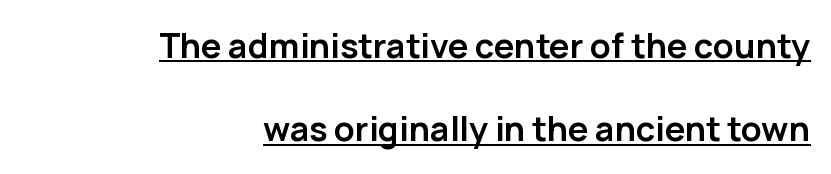
Q: Is the text bold? A: Yes.
Q: Is the text italic (slanted)? A: No, it is upright.
Q: Is the typeface a serif or a sans-serif typeface? A: Sans-serif.
Q: Is the text underlined? A: Yes.
Q: How is the paragraph aligned? A: Right-aligned.
Q: Is the spacing between letters normal or unusually wide? A: Normal.
Q: Is the spacing between lines tight, normal or loose? A: Loose.
Q: Width (condensed, normal, or wide)? A: Normal.
Q: Stroke contrast? A: Low.
Q: x-height? A: Medium.
Q: Monospaced? A: No.
